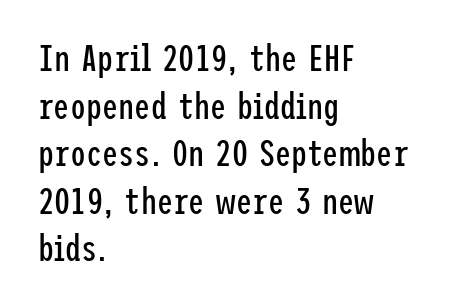
The image shows 36 px regular-weight, condensed sans-serif type, upright; set left-aligned, normal line spacing (1.32x), normal letter spacing, not underlined; low stroke contrast and a medium x-height.
